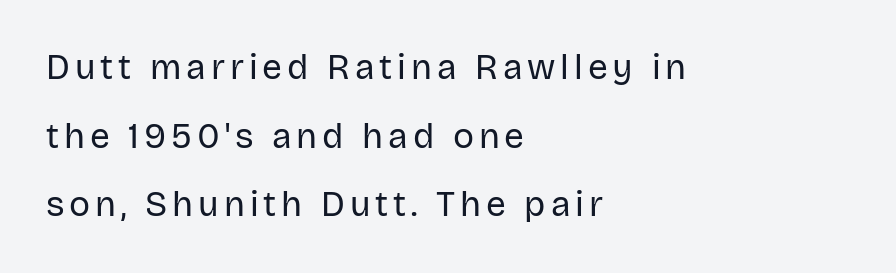
The image shows 35 px regular-weight sans-serif type, upright; set left-aligned, loose line spacing (1.96x), not underlined; low stroke contrast and a large x-height.
